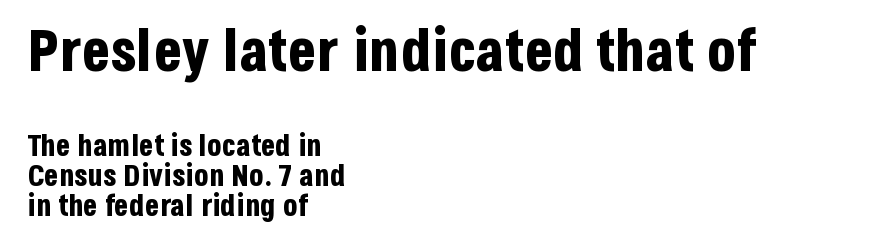
The image shows 59 px bold, condensed sans-serif type, upright; set left-aligned, tight line spacing (1.01x), normal letter spacing, not underlined; the first (top) block is 1.97x larger; low stroke contrast and a large x-height.
